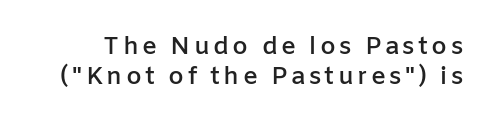
The image shows 25 px text type, upright; set line spacing 1.2x, not underlined.
